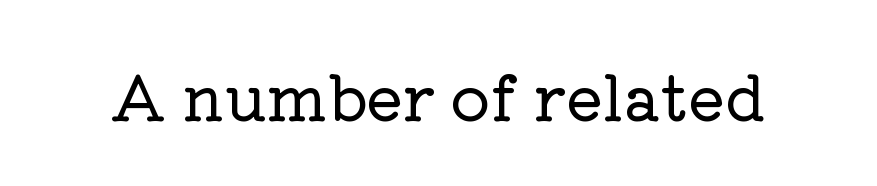
The image shows 62 px serif type, upright; set normal letter spacing, not underlined; low stroke contrast and a medium x-height.
